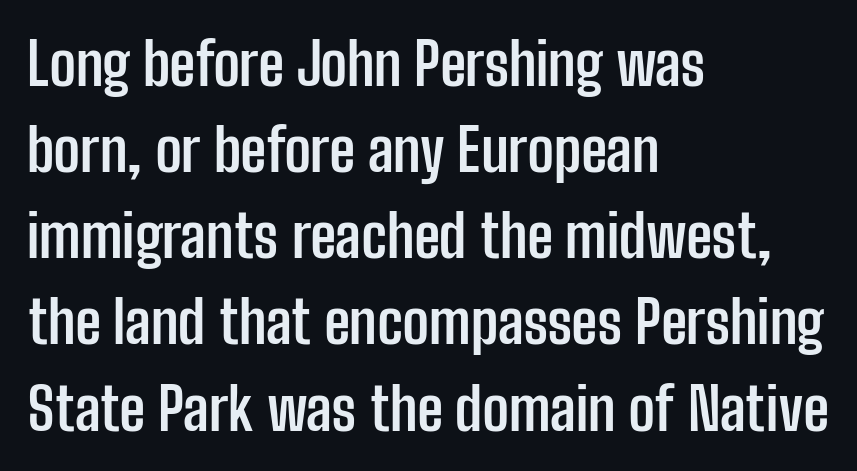
The designer left line spacing at the default. Type style note: lacks serifs. Line starts are locked; line ends wander. Caption: standard tracking, unaltered. Stroke thickness is high; the sample reads as a true bold. The passage shown is typed in a proportional face where columns would drift.
